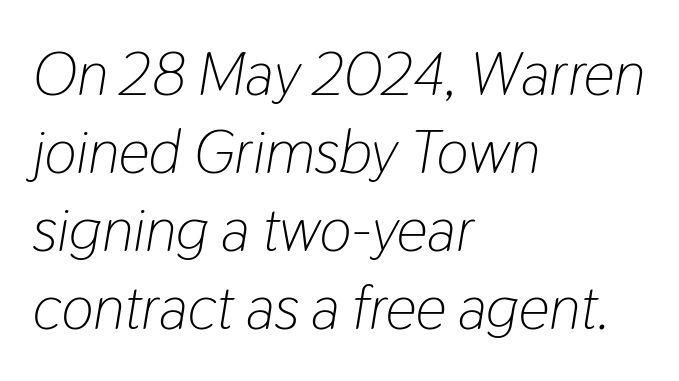
{"italic": "yes", "lean": "right", "slant_degrees": 9, "bold": "no", "weight": "light", "width": "condensed", "stroke_contrast": "low", "x_height": "medium", "monospaced": "no", "underline": "no", "align": "left", "line_spacing": "normal", "line_spacing_ratio": 1.28, "letter_spacing": "normal", "letter_spacing_em": 0.0, "glyph_px": 61}
